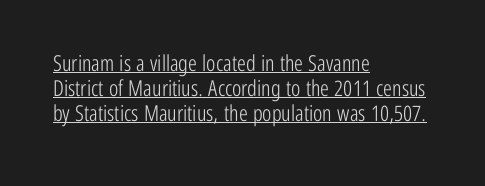
{"italic": "no", "bold": "no", "underline": "yes", "align": "left", "line_spacing": "tight", "line_spacing_ratio": 1.13, "letter_spacing": "normal", "letter_spacing_em": 0.0, "glyph_px": 22}
